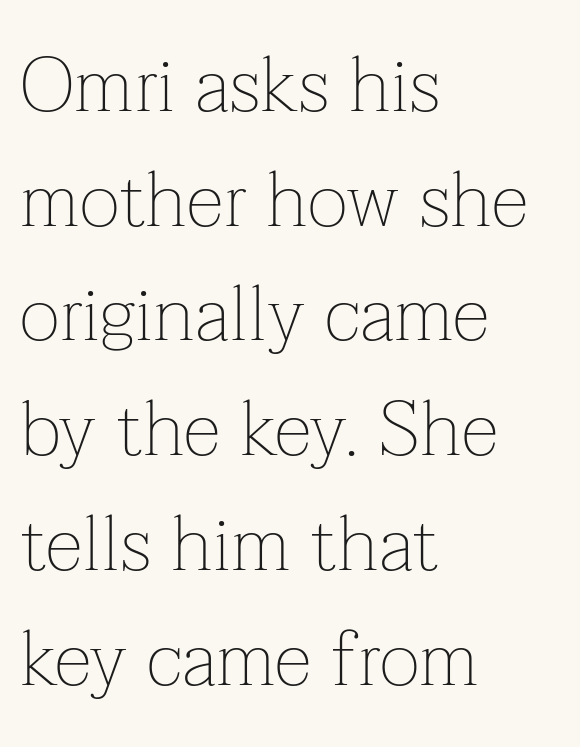
{"serif": "yes", "italic": "no", "bold": "no", "weight": "thin", "width": "normal", "stroke_contrast": "low", "x_height": "medium", "monospaced": "no", "underline": "no", "align": "left", "line_spacing": "normal", "line_spacing_ratio": 1.49, "letter_spacing": "normal", "letter_spacing_em": 0.0, "glyph_px": 77}
